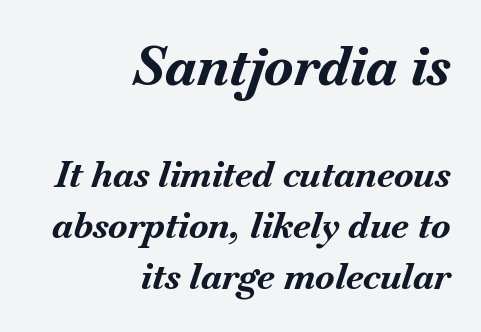
{"italic": "yes", "lean": "right", "slant_degrees": 18, "bold": "yes", "weight": "bold", "width": "normal", "stroke_contrast": "medium", "x_height": "small", "monospaced": "no", "underline": "no", "align": "right", "line_spacing": "normal", "line_spacing_ratio": 1.42, "letter_spacing": "normal", "letter_spacing_em": 0.0, "larger_block": "first", "size_ratio": 1.5, "glyph_px": 54}
